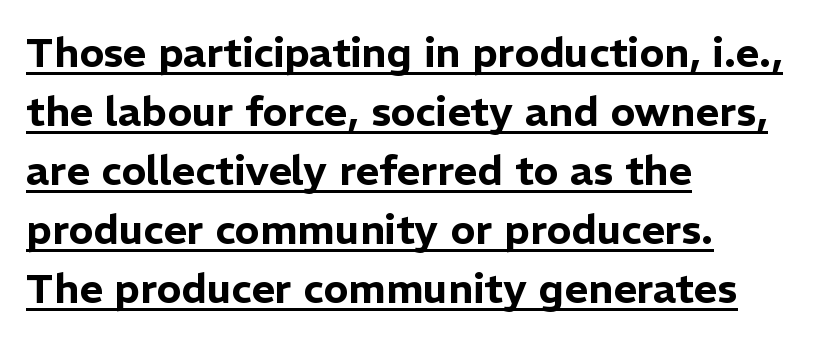
Q: Is the text italic (slanted)? A: No, it is upright.
Q: Is the typeface a serif or a sans-serif typeface? A: Sans-serif.
Q: Is the text underlined? A: Yes.
Q: How is the paragraph aligned? A: Left-aligned.
Q: Is the spacing between letters normal or unusually wide? A: Normal.
Q: Is the spacing between lines tight, normal or loose? A: Normal.
Q: Width (condensed, normal, or wide)? A: Normal.
Q: Stroke contrast? A: Low.
Q: x-height? A: Medium.
Q: Monospaced? A: No.
